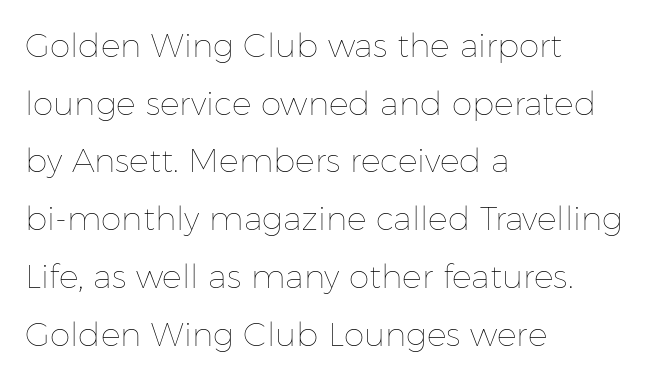
Line starts are locked; line ends wander. The passage shown is not bold in any degree. Descenders hang freely into open space. Looks like regular typesetting: each glyph gets only the width it needs. What stands out about the letter spacing? Nothing — it is the standard amount. Rendered with straight, roman letterforms.
